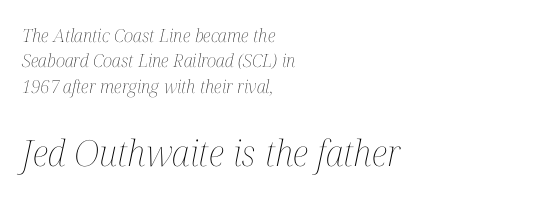
Emphasis-style slanted type is in use. Is the letter spacing exaggerated? No — it looks like the ordinary default. Larger block? The one below; the one above is distinctly smaller. Short and long lines alike share a common starting point at left.
